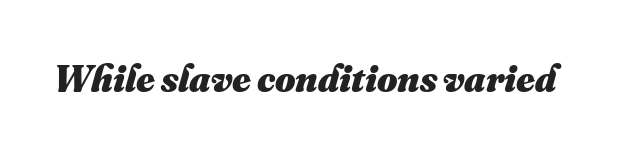
The passage shown is not underscored anywhere. Looks like regular typesetting: each glyph gets only the width it needs. Emphasis by weight is at full strength: bold. Each word holds together tightly as a unit, with standard inter-letter gaps.
